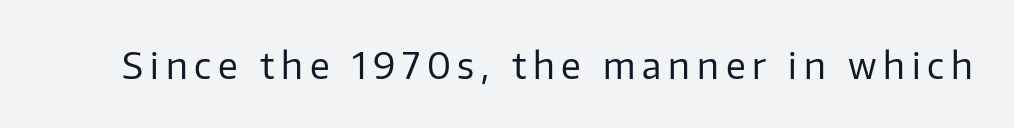
Q: Is the text bold? A: No.
Q: Is the text italic (slanted)? A: No, it is upright.
Q: Is the typeface a serif or a sans-serif typeface? A: Sans-serif.
Q: Is the text underlined? A: No.
Q: Width (condensed, normal, or wide)? A: Normal.
Q: Stroke contrast? A: Low.
Q: x-height? A: Medium.
Q: Monospaced? A: No.
